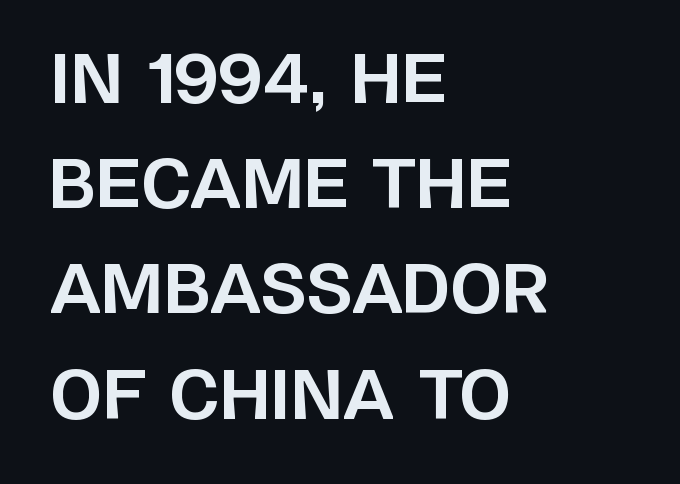
How heavy is the stroke? Heavy — this is a bold. Typographically, this falls in the sans-serif category. Caption: standard tracking, unaltered. Do the characters align in a grid? No, the font is proportional. Is the block centered? No — it sits flush against the left margin.
